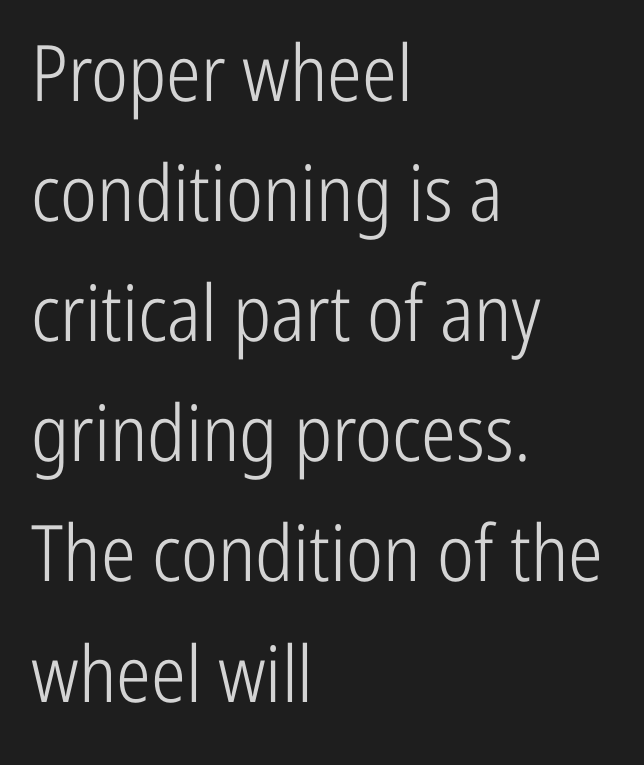
Q: Is the text bold? A: No.
Q: Is the text italic (slanted)? A: No, it is upright.
Q: Is the typeface a serif or a sans-serif typeface? A: Sans-serif.
Q: Is the text underlined? A: No.
Q: How is the paragraph aligned? A: Left-aligned.
Q: Is the spacing between letters normal or unusually wide? A: Normal.
Q: Is the spacing between lines tight, normal or loose? A: Normal.
Q: Width (condensed, normal, or wide)? A: Condensed.
Q: Stroke contrast? A: Low.
Q: x-height? A: Medium.
Q: Monospaced? A: No.
